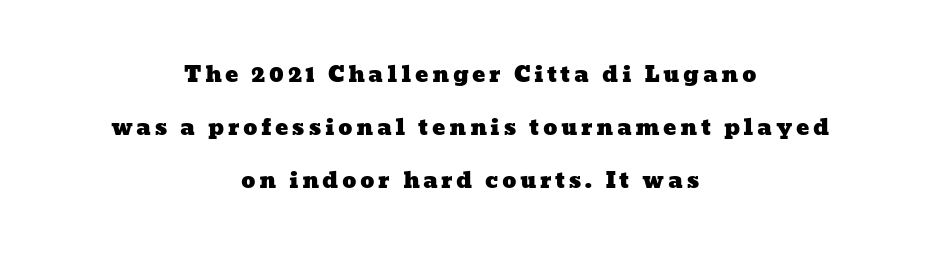
{"underline": "no", "align": "center", "line_spacing": "loose", "line_spacing_ratio": 2.41, "glyph_px": 22}
